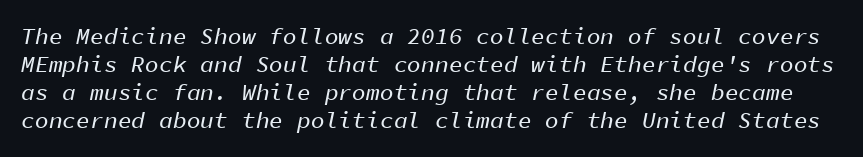
Rendered with sloped, italic letterforms. No extra tracking has been applied to these lines. Rule under the text: the space is simply empty.
